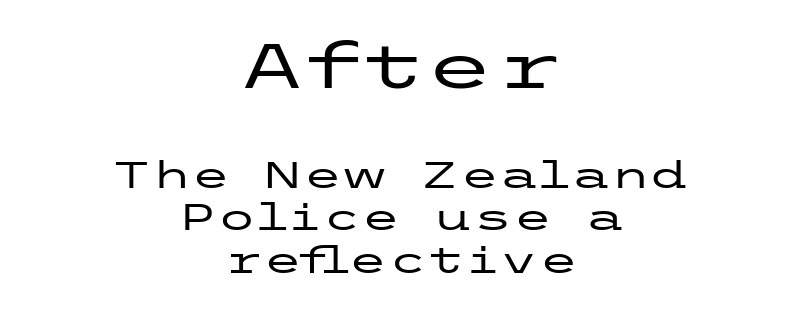
Nothing unusual about the tracking: characters are spaced as the font intends. Nope, no serifs anywhere on these letters. This rendering uses center alignment, leaving both contours irregular but symmetric. Unlike italic type, these characters show no tilt at all.
